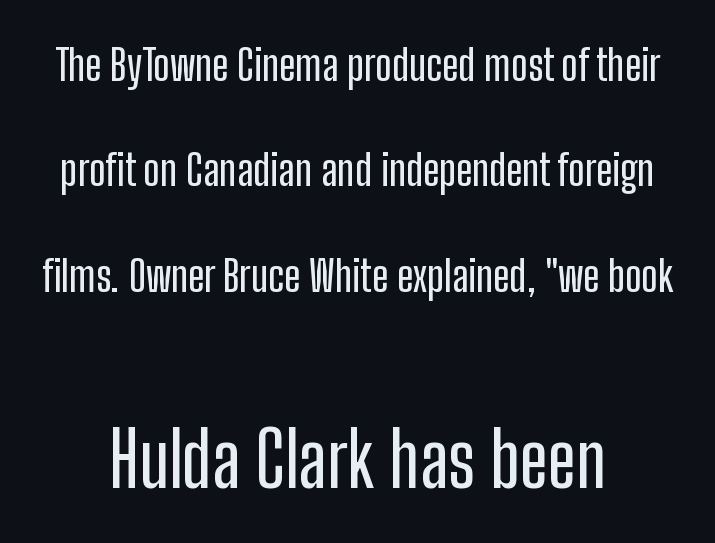
The image shows 75 px condensed sans-serif type, upright; set loose line spacing (2.45x), normal letter spacing, not underlined; the second (bottom) block is 1.74x larger; low stroke contrast and a medium x-height.
